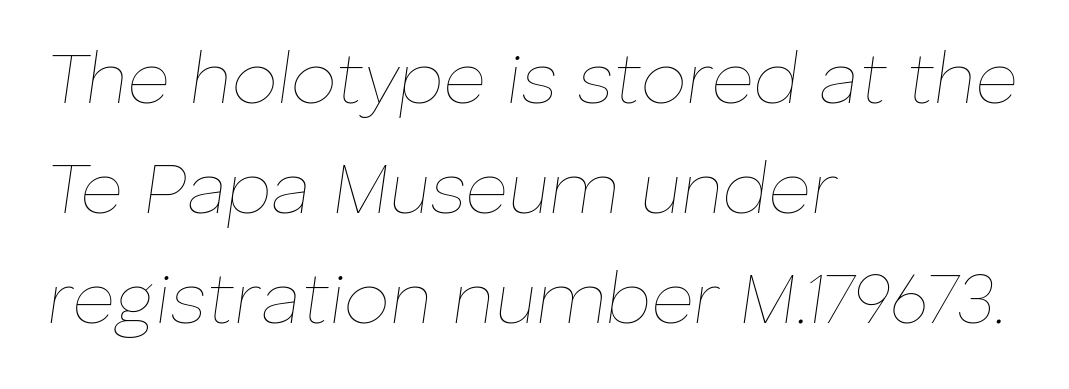
Glyph-to-glyph distance matches everyday printed text. Underlining? Definitely not there. The face looks like a standard text weight, possibly lighter. This block has exactly the height ordinary leading produces. The compositor pushed each line to the left boundary.
